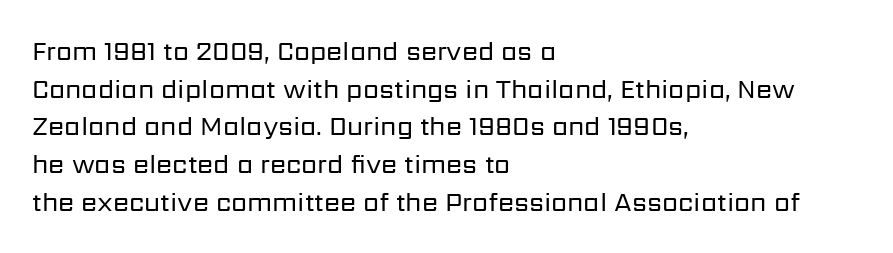
This sample is left-justified, so line endings fall wherever the words run out. Short note: letters normally spaced. These lines were composed using upright roman letters. Nothing heavy about these letters — not bold at all. The glyphs are unaccompanied by any horizontal stroke below them. Quick note: interline space is typical.
